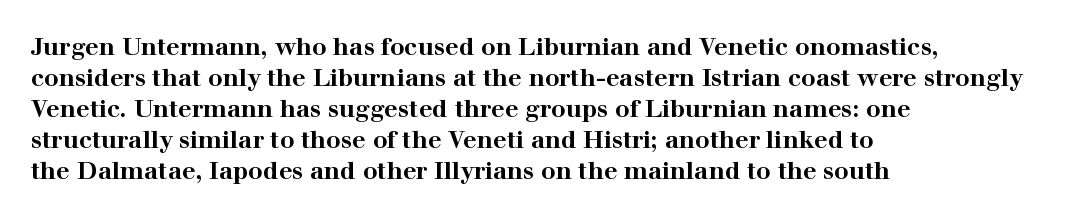
If you measured baseline to baseline, you'd find a middling distance. The specimen reads as upright at a glance. Glyph-to-glyph distance matches everyday printed text. Heavy, bold letterforms. Each row of text sits above clean, open space.
